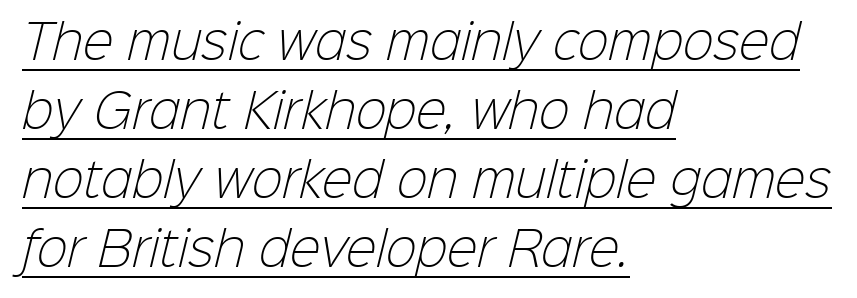
{"serif": "no", "bold": "no", "weight": "light", "width": "normal", "stroke_contrast": "low", "x_height": "medium", "monospaced": "no", "underline": "yes", "align": "left", "line_spacing": "normal", "line_spacing_ratio": 1.5, "letter_spacing": "normal", "letter_spacing_em": 0.0, "glyph_px": 46}
